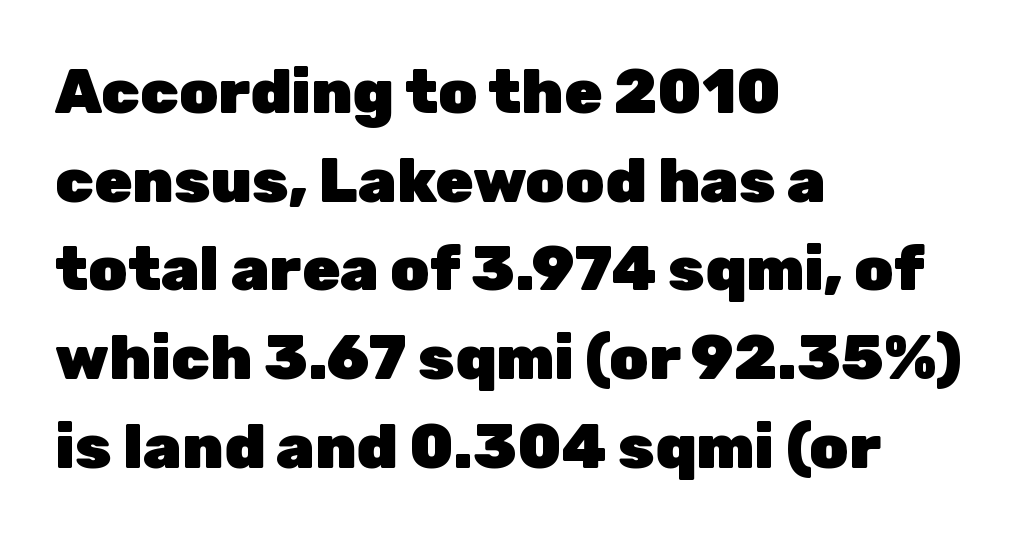
Q: Is the text bold? A: Yes.
Q: Is the text italic (slanted)? A: No, it is upright.
Q: Is the typeface a serif or a sans-serif typeface? A: Sans-serif.
Q: Is the text underlined? A: No.
Q: How is the paragraph aligned? A: Left-aligned.
Q: Is the spacing between letters normal or unusually wide? A: Normal.
Q: Is the spacing between lines tight, normal or loose? A: Normal.
Q: Width (condensed, normal, or wide)? A: Normal.
Q: Stroke contrast? A: Low.
Q: x-height? A: Medium.
Q: Monospaced? A: No.
